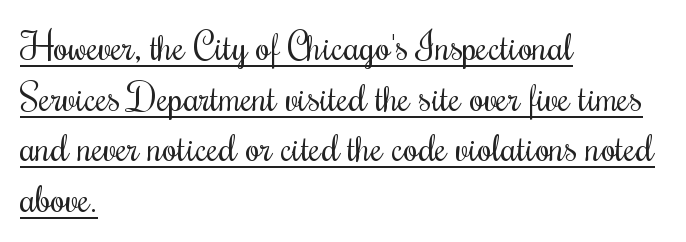
Q: Is the text bold? A: No.
Q: Is the text italic (slanted)? A: Yes.
Q: Is the text underlined? A: Yes.
Q: How is the paragraph aligned? A: Left-aligned.
Q: Is the spacing between letters normal or unusually wide? A: Normal.
Q: Is the spacing between lines tight, normal or loose? A: Normal.
Q: Width (condensed, normal, or wide)? A: Condensed.
Q: Stroke contrast? A: Medium.
Q: x-height? A: Small.
Q: Monospaced? A: No.
